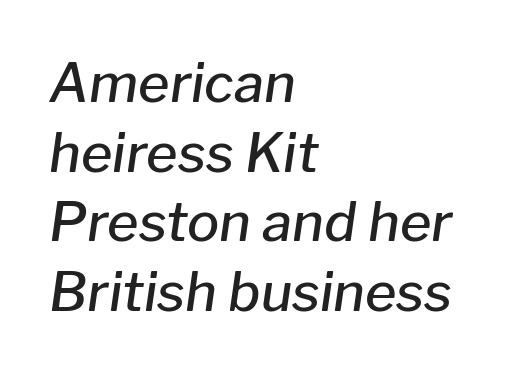
The image shows 54 px semibold type, italic (leaning right); set left-aligned, normal line spacing (1.29x), normal letter spacing, not underlined; low stroke contrast and a medium x-height.
